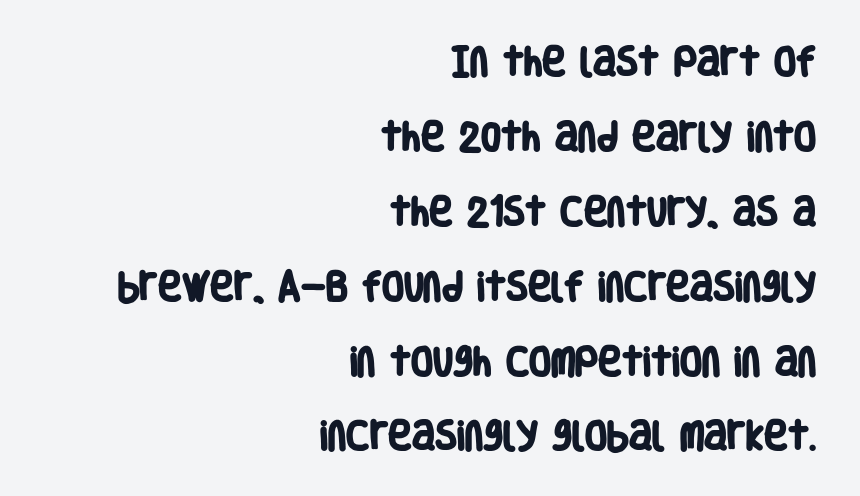
Q: Is the text bold? A: Yes.
Q: Is the typeface a serif or a sans-serif typeface? A: Sans-serif.
Q: Is the text underlined? A: No.
Q: How is the paragraph aligned? A: Right-aligned.
Q: Is the spacing between letters normal or unusually wide? A: Normal.
Q: Is the spacing between lines tight, normal or loose? A: Loose.
Q: Width (condensed, normal, or wide)? A: Condensed.
Q: Stroke contrast? A: Low.
Q: x-height? A: Large.
Q: Monospaced? A: No.
